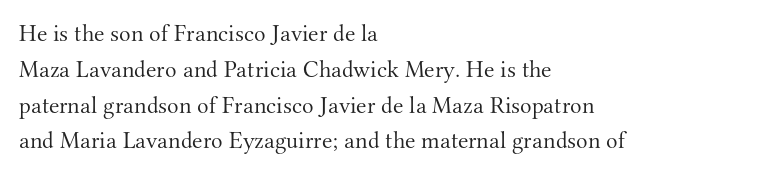
Q: Is the text bold? A: No.
Q: Is the text italic (slanted)? A: No, it is upright.
Q: Is the text underlined? A: No.
Q: How is the paragraph aligned? A: Left-aligned.
Q: Is the spacing between letters normal or unusually wide? A: Normal.
Q: Is the spacing between lines tight, normal or loose? A: Normal.
